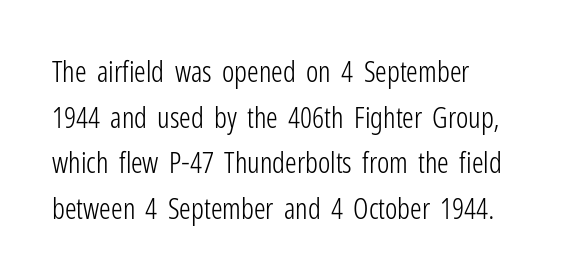
{"serif": "no", "italic": "no", "bold": "no", "weight": "light", "width": "condensed", "stroke_contrast": "low", "x_height": "medium", "monospaced": "no", "underline": "no", "align": "left", "line_spacing": "normal", "line_spacing_ratio": 1.57, "letter_spacing": "normal", "letter_spacing_em": 0.0, "glyph_px": 29}
